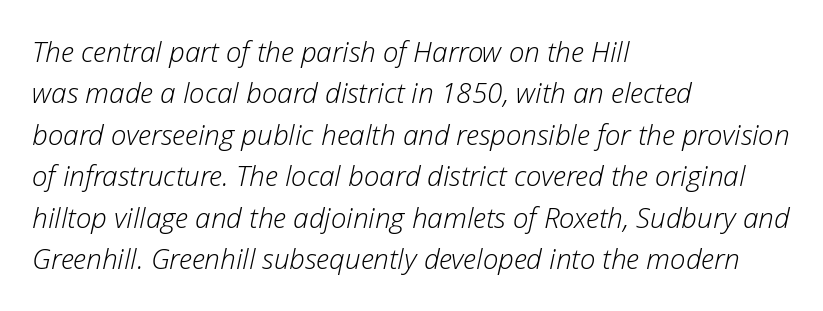
The rag falls on the right side of this text block. Think standard paragraph weight, or any step lighter than that. Clear beneath every line of the passage. Varying glyph widths throughout — classic text-font behaviour.
